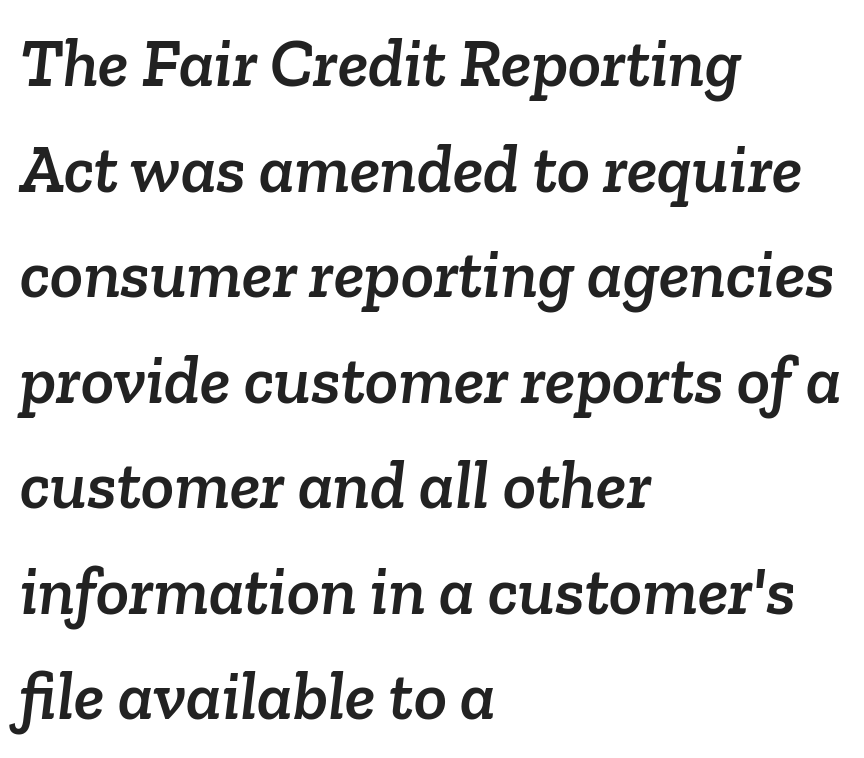
{"serif": "yes", "width": "normal", "stroke_contrast": "low", "x_height": "medium", "monospaced": "no", "underline": "no", "align": "left", "line_spacing": "normal", "line_spacing_ratio": 1.53, "letter_spacing": "normal", "letter_spacing_em": 0.0, "glyph_px": 69}
